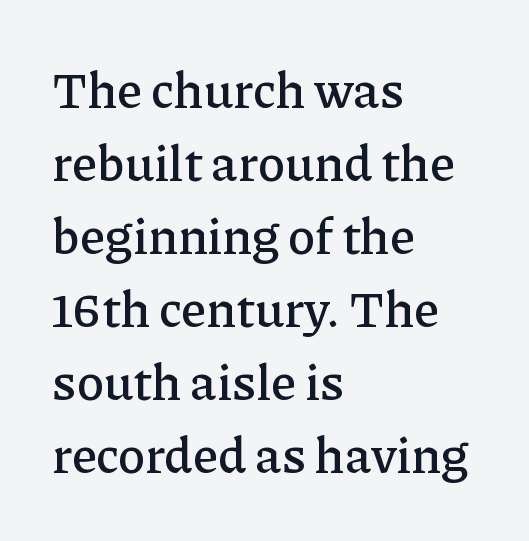
Q: Is the text italic (slanted)? A: No, it is upright.
Q: Is the typeface a serif or a sans-serif typeface? A: Serif.
Q: Is the text underlined? A: No.
Q: How is the paragraph aligned? A: Left-aligned.
Q: Is the spacing between letters normal or unusually wide? A: Normal.
Q: Is the spacing between lines tight, normal or loose? A: Normal.
Q: Width (condensed, normal, or wide)? A: Normal.
Q: Stroke contrast? A: Low.
Q: x-height? A: Medium.
Q: Monospaced? A: No.
